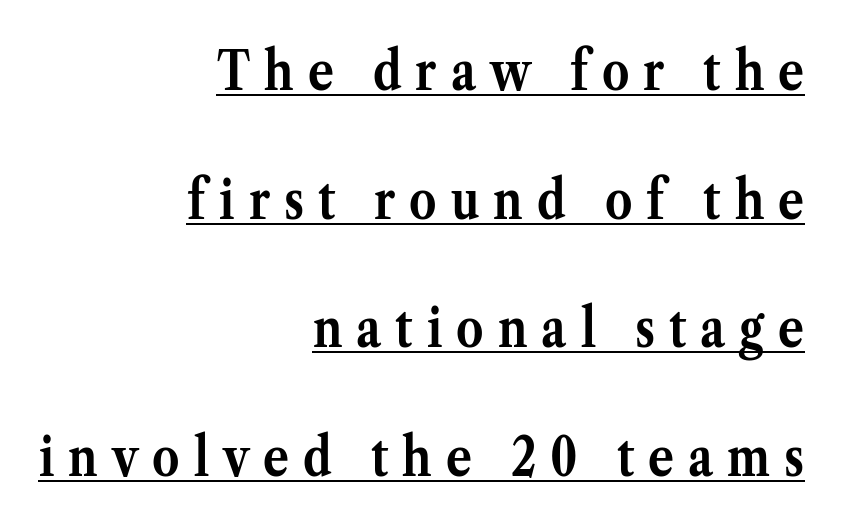
Q: Is the text bold? A: Yes.
Q: Is the text italic (slanted)? A: No, it is upright.
Q: Is the typeface a serif or a sans-serif typeface? A: Serif.
Q: Is the text underlined? A: Yes.
Q: How is the paragraph aligned? A: Right-aligned.
Q: Is the spacing between letters normal or unusually wide? A: Unusually wide.
Q: Is the spacing between lines tight, normal or loose? A: Loose.
Q: Width (condensed, normal, or wide)? A: Normal.
Q: Stroke contrast? A: Medium.
Q: x-height? A: Medium.
Q: Monospaced? A: No.
